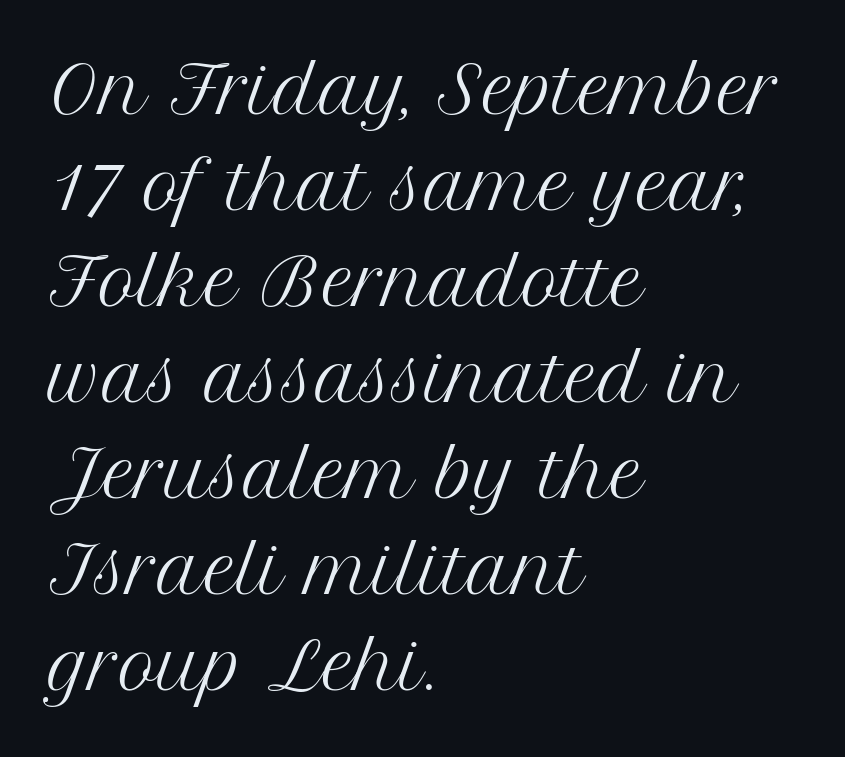
The image shows 64 px regular-weight type; set left-aligned, normal line spacing (1.5x), normal letter spacing, not underlined; medium stroke contrast and a medium x-height.
